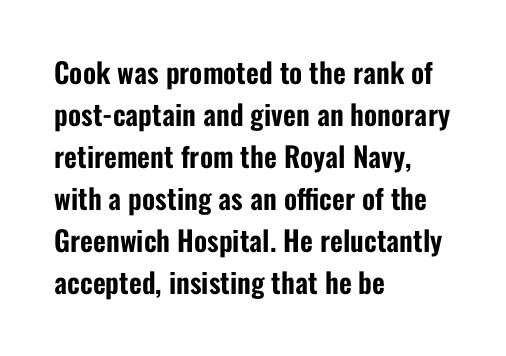
The image shows 28 px condensed sans-serif type, upright; set left-aligned, normal line spacing (1.5x), normal letter spacing, not underlined; low stroke contrast and a medium x-height.
